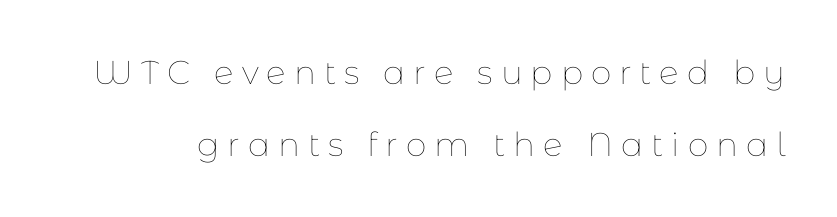
A light-to-regular cut is what we see here. Check the space under the baseline: it is left empty. This rendering widens character spacing well past its baseline value. The vertical gap from one line to the next is large. These lines are rendered in a variable-pitch font.
